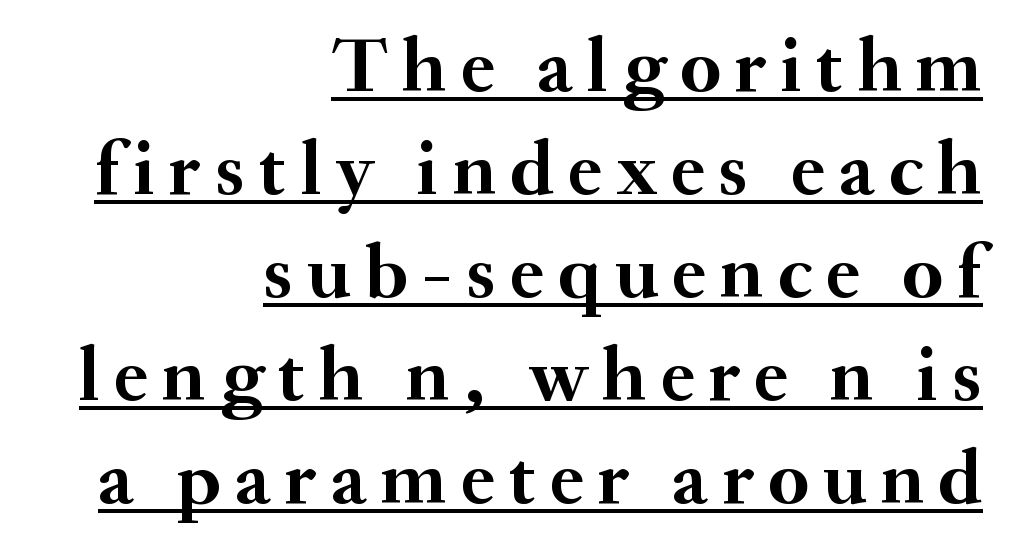
Q: Is the text bold? A: Yes.
Q: Is the text italic (slanted)? A: No, it is upright.
Q: Is the typeface a serif or a sans-serif typeface? A: Serif.
Q: Is the text underlined? A: Yes.
Q: How is the paragraph aligned? A: Right-aligned.
Q: Is the spacing between lines tight, normal or loose? A: Normal.
Q: Width (condensed, normal, or wide)? A: Normal.
Q: Stroke contrast? A: Medium.
Q: x-height? A: Small.
Q: Monospaced? A: No.
